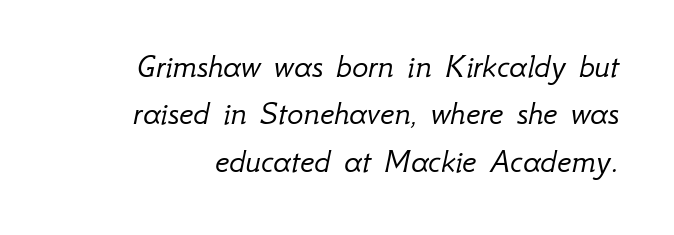
{"italic": "yes", "lean": "right", "slant_degrees": 12, "bold": "no", "weight": "light", "width": "normal", "stroke_contrast": "low", "x_height": "small", "monospaced": "no", "underline": "no", "line_spacing": "normal", "line_spacing_ratio": 1.39, "letter_spacing": "normal", "letter_spacing_em": 0.0, "glyph_px": 34}
